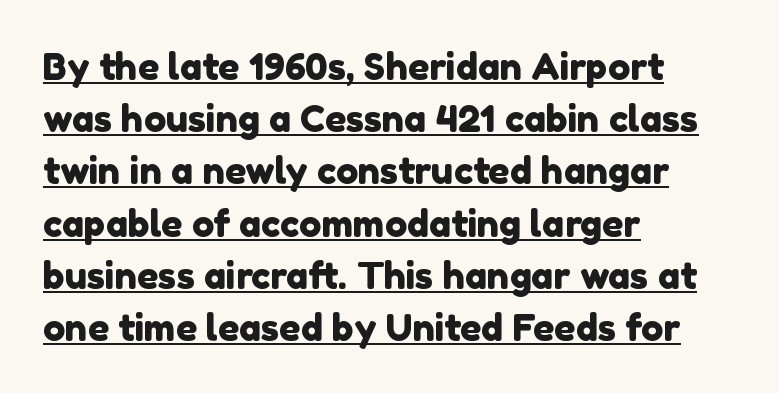
Q: Is the typeface a serif or a sans-serif typeface? A: Sans-serif.
Q: Is the text underlined? A: Yes.
Q: How is the paragraph aligned? A: Left-aligned.
Q: Is the spacing between letters normal or unusually wide? A: Normal.
Q: Is the spacing between lines tight, normal or loose? A: Normal.
Q: Width (condensed, normal, or wide)? A: Normal.
Q: x-height? A: Medium.
Q: Monospaced? A: No.
